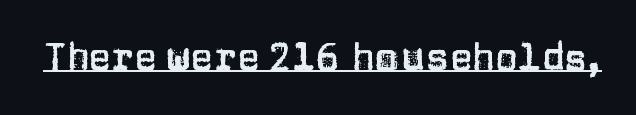
{"serif": "no", "italic": "no", "width": "normal", "stroke_contrast": "low", "x_height": "large", "monospaced": "no", "underline": "yes", "letter_spacing": "normal", "letter_spacing_em": 0.0, "glyph_px": 38}
